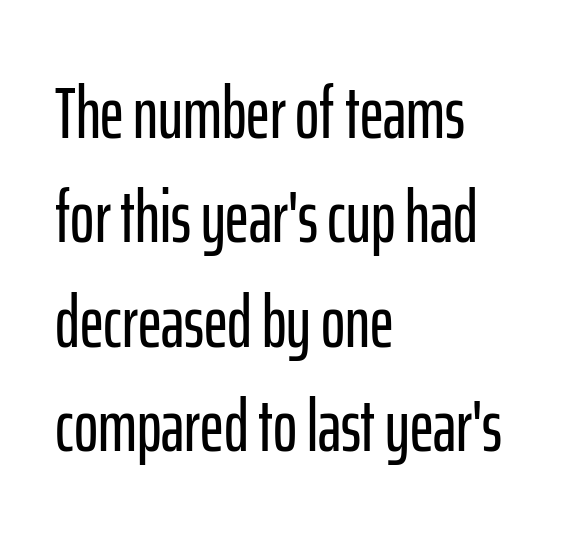
The image shows 73 px condensed sans-serif type, upright; set left-aligned, normal line spacing (1.43x), normal letter spacing, not underlined; low stroke contrast and a medium x-height.
